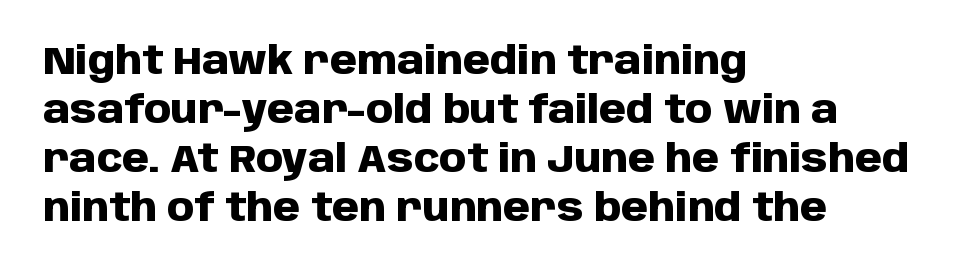
Check the space under the baseline: it is left empty. The setting favours the left margin, as ordinary paragraphs usually do. I'd call this a sans setting — the letters go barefoot. Here the designer chose a conventional face with non-uniform glyph widths. Does extra space separate the letters? No, they use regular spacing. Pretty heavy lettering here — definitely bold.
